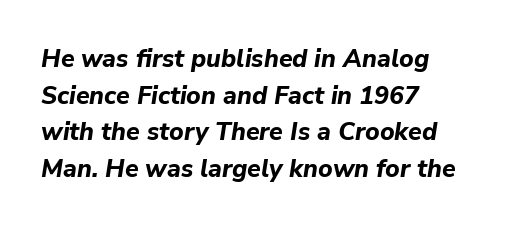
Q: Is the text bold? A: Yes.
Q: Is the text italic (slanted)? A: Yes, it leans right by about 9 degrees.
Q: Is the text underlined? A: No.
Q: How is the paragraph aligned? A: Left-aligned.
Q: Is the spacing between letters normal or unusually wide? A: Normal.
Q: Is the spacing between lines tight, normal or loose? A: Normal.
